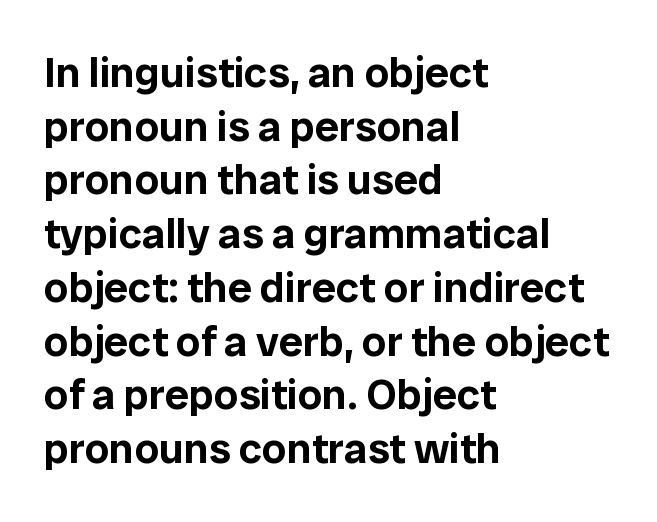
The image shows 43 px sans-serif type, upright; set left-aligned, normal line spacing (1.25x), normal letter spacing, not underlined; low stroke contrast and a medium x-height.
